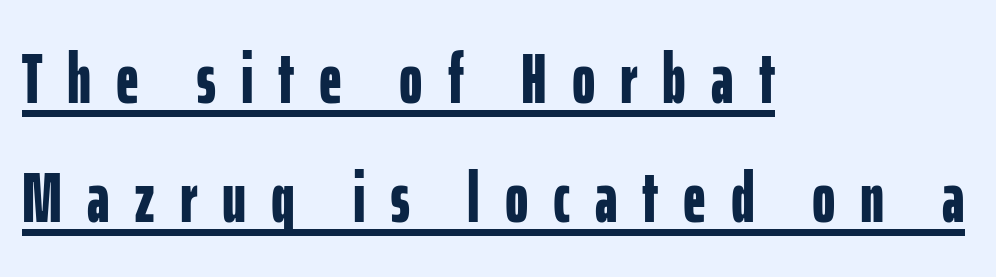
{"serif": "no", "italic": "no", "bold": "yes", "weight": "bold", "width": "condensed", "stroke_contrast": "low", "x_height": "medium", "monospaced": "no", "underline": "yes", "align": "left", "line_spacing": "normal", "line_spacing_ratio": 1.68, "letter_spacing": "wide", "letter_spacing_em": 0.35, "glyph_px": 71}
